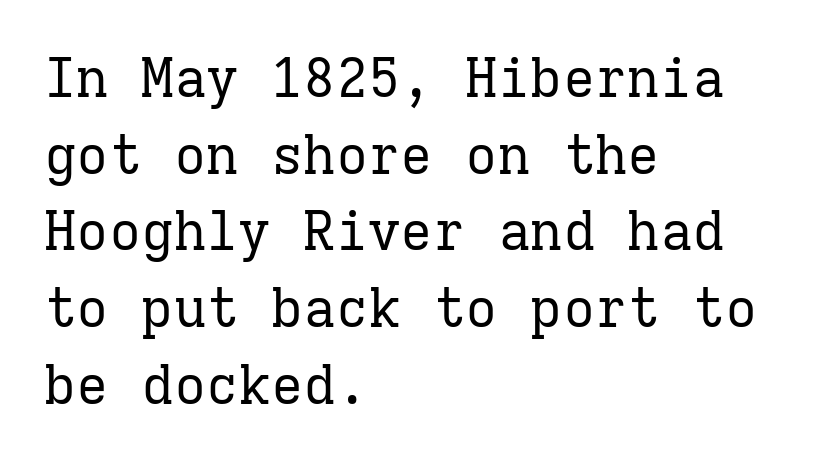
Q: Is the text bold? A: No.
Q: Is the text italic (slanted)? A: No, it is upright.
Q: Is the typeface a serif or a sans-serif typeface? A: Serif.
Q: Is the text underlined? A: No.
Q: How is the paragraph aligned? A: Left-aligned.
Q: Is the spacing between letters normal or unusually wide? A: Normal.
Q: Is the spacing between lines tight, normal or loose? A: Normal.
Q: Width (condensed, normal, or wide)? A: Normal.
Q: Stroke contrast? A: Low.
Q: x-height? A: Medium.
Q: Monospaced? A: Yes.
